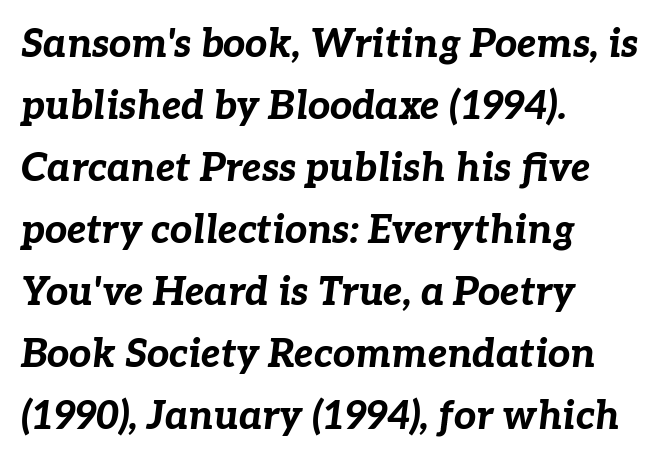
Set as a true bold cut, around the 700 mark. Default kerning and tracking; the words read as compact shapes. If you drew a ruler down the left edge, every line would touch it. Would a proofreader flag this as italicized? Yes.
